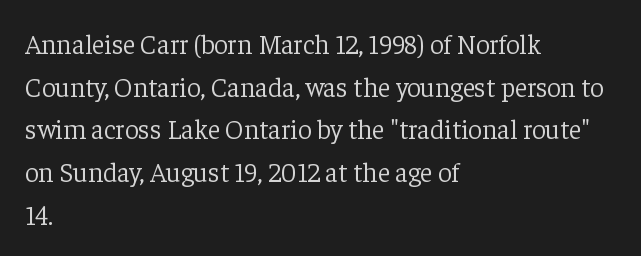
The image shows 27 px text type, upright; set left-aligned, normal line spacing (1.58x), normal letter spacing, not underlined.
